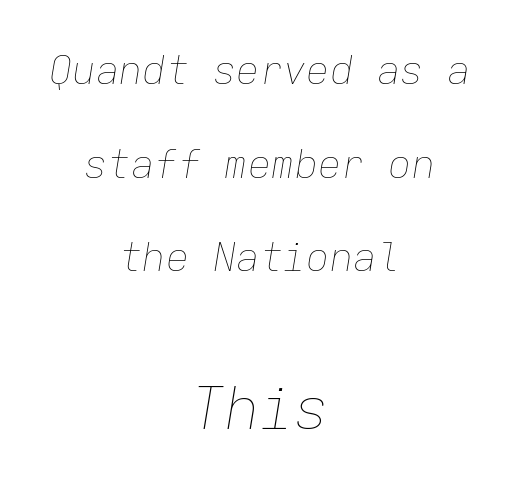
The image shows 58 px thin type, italic (leaning right), monospaced; set centered, loose line spacing (2.4x), normal letter spacing, not underlined; the second (bottom) block is 1.49x larger; low stroke contrast and a medium x-height.
